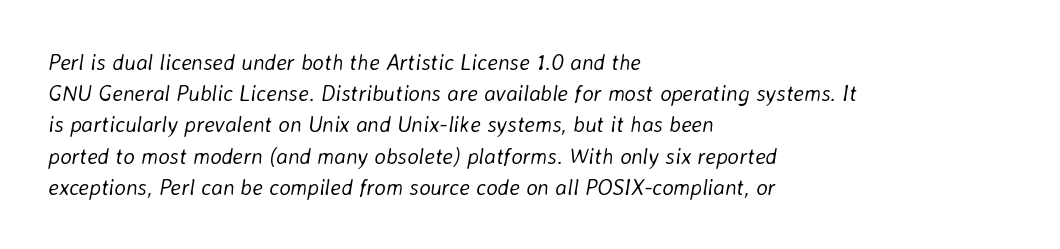
{"italic": "yes", "lean": "right", "slant_degrees": 8, "bold": "no", "underline": "no", "align": "left", "line_spacing": "normal", "line_spacing_ratio": 1.42, "letter_spacing": "normal", "letter_spacing_em": 0.0, "glyph_px": 22}
